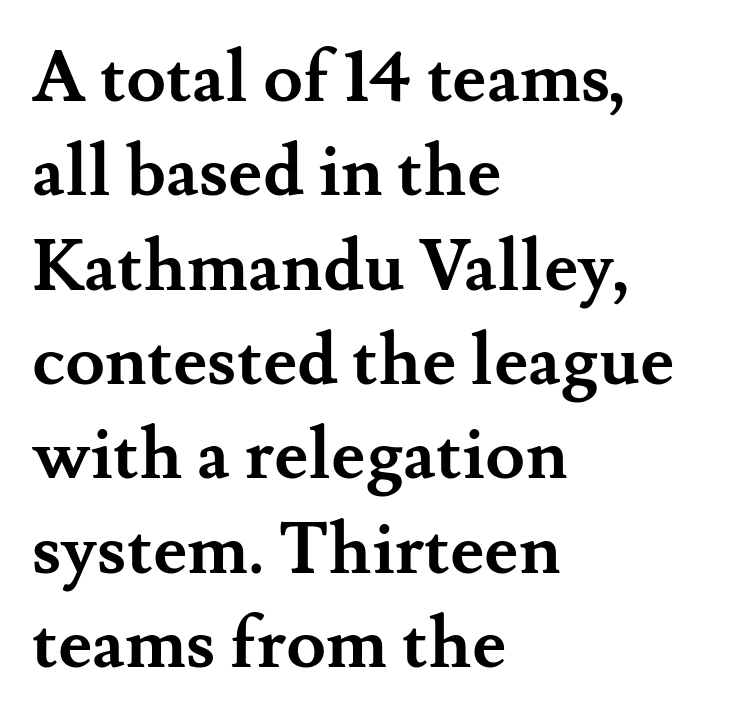
The image shows 72 px semibold serif type, upright; set left-aligned, normal line spacing (1.31x), normal letter spacing, not underlined; medium stroke contrast and a small x-height.
